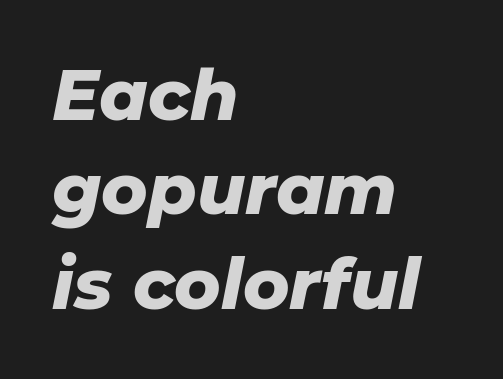
{"italic": "yes", "lean": "right", "slant_degrees": 11, "bold": "yes", "weight": "heavy", "width": "normal", "stroke_contrast": "low", "x_height": "medium", "monospaced": "no", "underline": "no", "align": "left", "line_spacing": "normal", "line_spacing_ratio": 1.35, "letter_spacing": "normal", "letter_spacing_em": 0.0, "glyph_px": 70}
